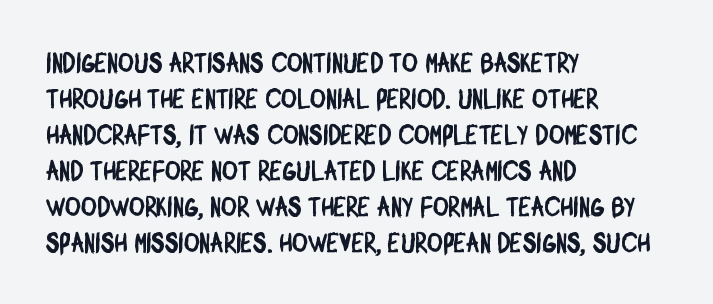
{"underline": "no", "align": "left", "line_spacing": "normal", "line_spacing_ratio": 1.33, "letter_spacing": "normal", "letter_spacing_em": 0.0, "glyph_px": 27}
